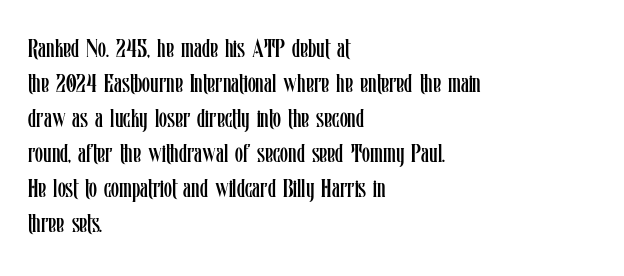
How are the letters spaced? Ordinarily, with no added tracking. Has an underline been added? It has not. Honestly, the row spacing looks completely unremarkable. The font is comparable to plain body text, perhaps lighter. Visually the block forms a straight wall on the left and a jagged coastline on the right.
